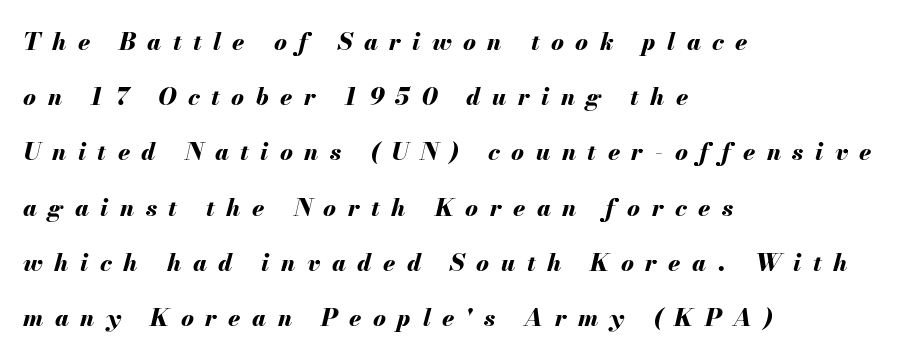
Vertical spacing — loose. Every character sits at an angle, as italics do. Honestly, the letter spacing is so wide it's the main thing you notice. Type without underlining. Caption: multi-line text, flush left, ragged right.
